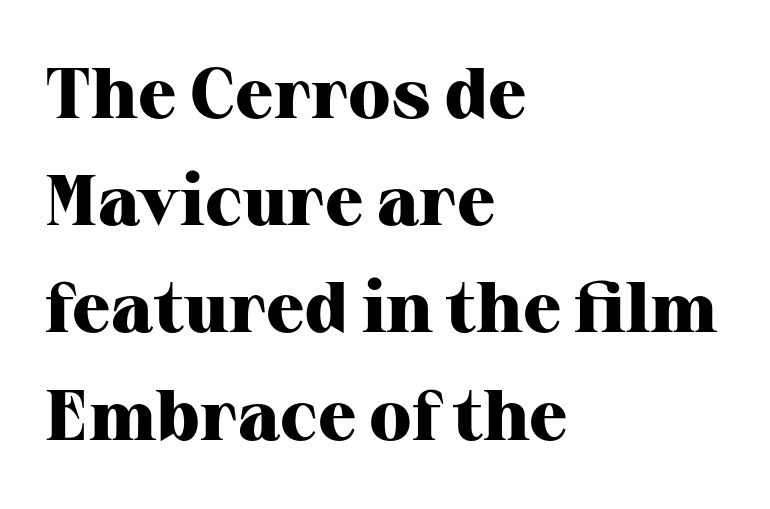
The image shows 71 px heavy serif type, upright; set left-aligned, normal line spacing (1.51x), normal letter spacing, not underlined; high stroke contrast and a medium x-height.
